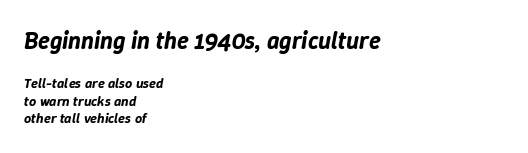
Q: Is the text italic (slanted)? A: Yes, it leans right by about 9 degrees.
Q: Is the text underlined? A: No.
Q: How is the paragraph aligned? A: Left-aligned.
Q: Is the spacing between letters normal or unusually wide? A: Normal.
Q: Is the spacing between lines tight, normal or loose? A: Normal.
Q: Which block of text is set in a larger size, the first (top) or the second (bottom)? A: The first (top) one.
